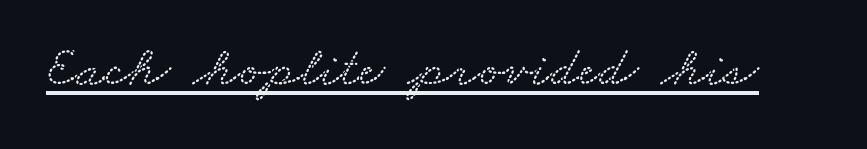
{"serif": "yes", "width": "wide", "stroke_contrast": "medium", "x_height": "small", "monospaced": "no", "underline": "yes", "letter_spacing": "normal", "letter_spacing_em": 0.0, "glyph_px": 56}
